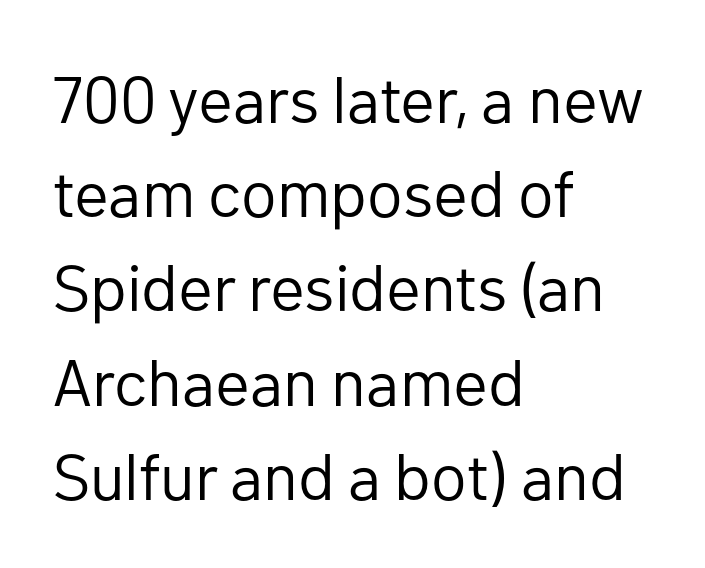
{"serif": "no", "italic": "no", "bold": "no", "weight": "regular", "width": "normal", "stroke_contrast": "low", "x_height": "medium", "monospaced": "no", "underline": "no", "align": "left", "line_spacing": "normal", "line_spacing_ratio": 1.45, "letter_spacing": "normal", "letter_spacing_em": 0.0, "glyph_px": 65}
